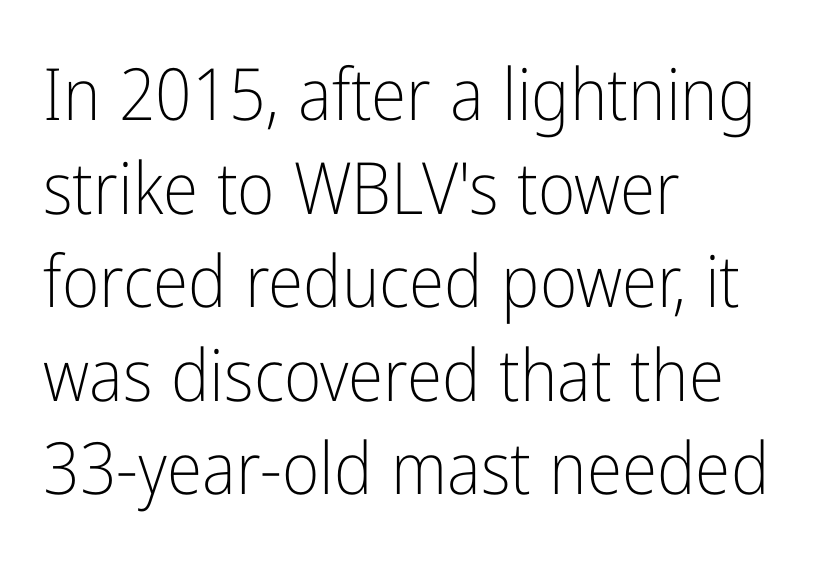
Q: Is the text bold? A: No.
Q: Is the text italic (slanted)? A: No, it is upright.
Q: Is the typeface a serif or a sans-serif typeface? A: Sans-serif.
Q: Is the text underlined? A: No.
Q: How is the paragraph aligned? A: Left-aligned.
Q: Is the spacing between letters normal or unusually wide? A: Normal.
Q: Is the spacing between lines tight, normal or loose? A: Normal.
Q: Width (condensed, normal, or wide)? A: Condensed.
Q: Stroke contrast? A: Low.
Q: x-height? A: Medium.
Q: Monospaced? A: No.
